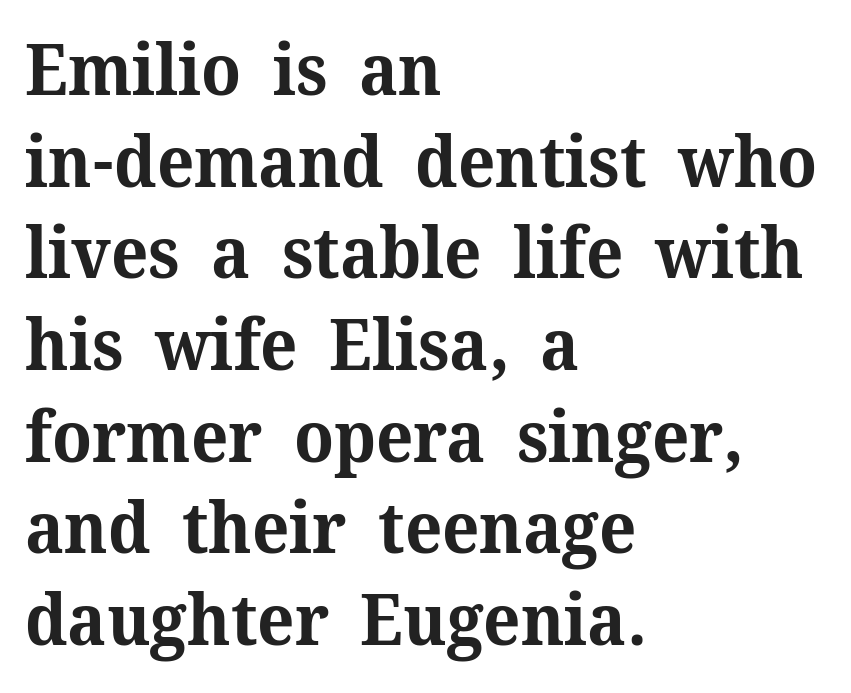
Q: Is the text bold? A: Yes.
Q: Is the text italic (slanted)? A: No, it is upright.
Q: Is the typeface a serif or a sans-serif typeface? A: Serif.
Q: Is the text underlined? A: No.
Q: How is the paragraph aligned? A: Left-aligned.
Q: Is the spacing between letters normal or unusually wide? A: Normal.
Q: Is the spacing between lines tight, normal or loose? A: Normal.
Q: Width (condensed, normal, or wide)? A: Normal.
Q: Stroke contrast? A: Medium.
Q: x-height? A: Medium.
Q: Monospaced? A: No.
